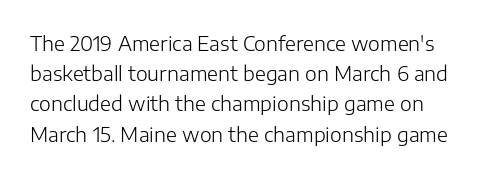
What stands out about the letter spacing? Nothing — it is the standard amount. The axis of the letterforms is exactly vertical. Check the space under the baseline: it is left empty. Evenly set lines give the paragraph a standard silhouette.
